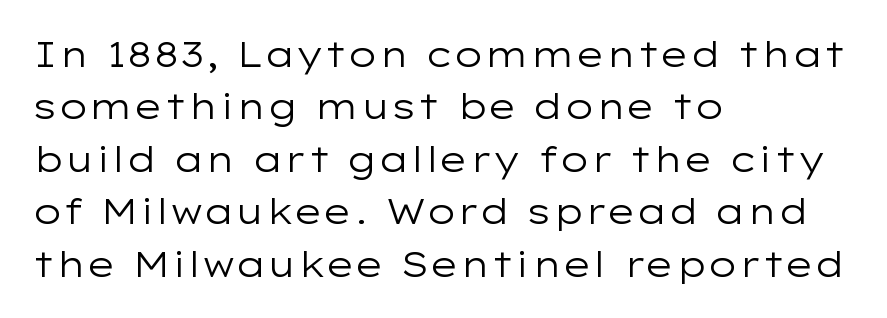
The image shows 35 px regular-weight, wide sans-serif type, upright; set left-aligned, normal line spacing (1.5x), normal letter spacing, not underlined; low stroke contrast and a medium x-height.
